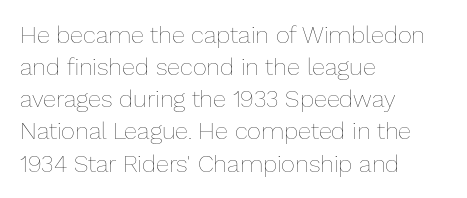
{"italic": "no", "bold": "no", "underline": "no", "align": "left", "line_spacing": "normal", "line_spacing_ratio": 1.34, "letter_spacing": "normal", "letter_spacing_em": 0.0, "glyph_px": 24}
